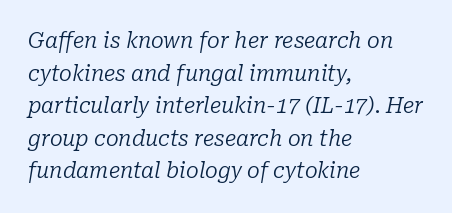
{"italic": "yes", "lean": "right", "slant_degrees": 10, "bold": "no", "underline": "no", "align": "left", "line_spacing": "normal", "line_spacing_ratio": 1.55, "letter_spacing": "normal", "letter_spacing_em": 0.0, "glyph_px": 21}
